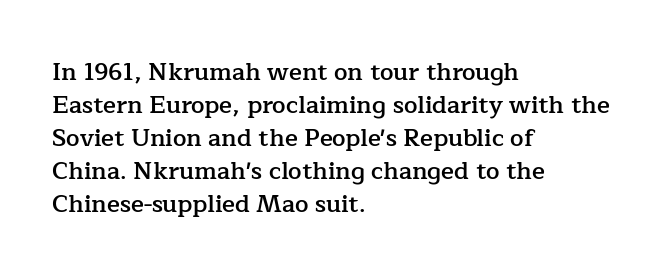
{"italic": "no", "bold": "semi", "underline": "no", "align": "left", "line_spacing": "normal", "line_spacing_ratio": 1.38, "letter_spacing": "normal", "letter_spacing_em": 0.0, "glyph_px": 24}
